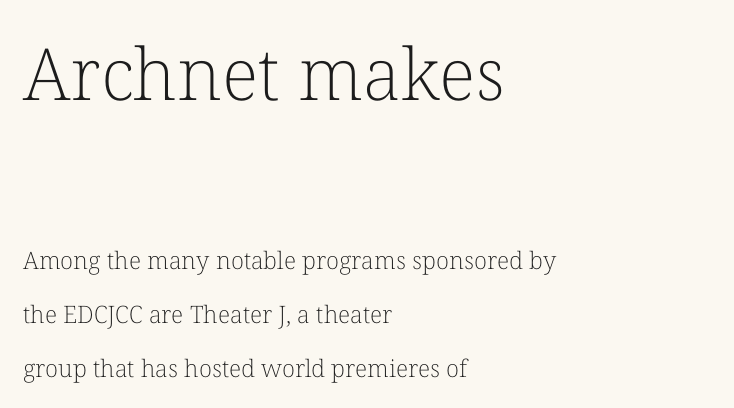
Q: Is the text bold? A: No.
Q: Is the text italic (slanted)? A: No, it is upright.
Q: Is the typeface a serif or a sans-serif typeface? A: Serif.
Q: Is the text underlined? A: No.
Q: How is the paragraph aligned? A: Left-aligned.
Q: Is the spacing between letters normal or unusually wide? A: Normal.
Q: Is the spacing between lines tight, normal or loose? A: Loose.
Q: Which block of text is set in a larger size, the first (top) or the second (bottom)? A: The first (top) one.
Q: Width (condensed, normal, or wide)? A: Normal.
Q: Stroke contrast? A: Low.
Q: x-height? A: Medium.
Q: Monospaced? A: No.
